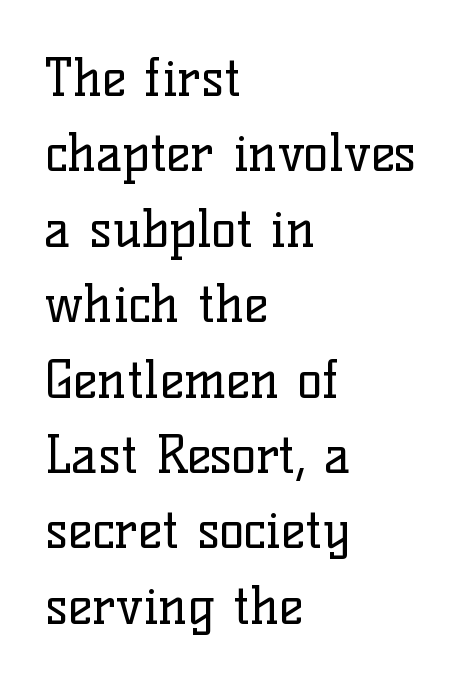
{"serif": "yes", "italic": "no", "bold": "no", "weight": "regular", "width": "normal", "stroke_contrast": "low", "x_height": "medium", "monospaced": "no", "underline": "no", "align": "left", "line_spacing": "normal", "line_spacing_ratio": 1.45, "letter_spacing": "normal", "letter_spacing_em": 0.0, "glyph_px": 52}
